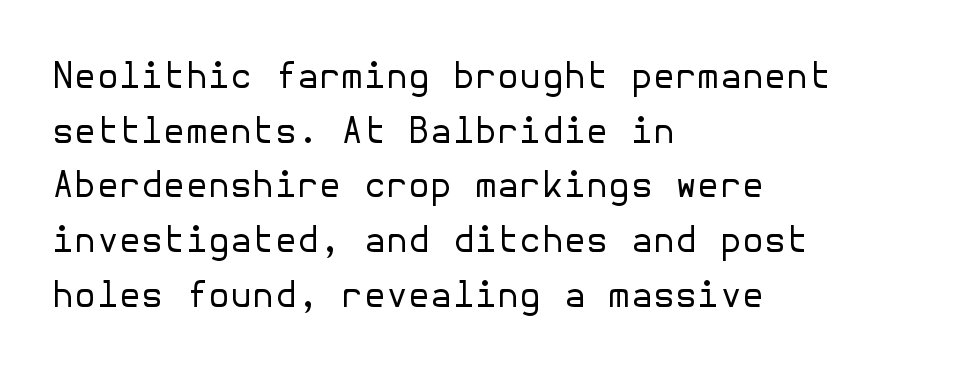
The image shows 36 px regular-weight sans-serif type, upright; set left-aligned, normal line spacing (1.52x), normal letter spacing, not underlined; low stroke contrast and a medium x-height.
